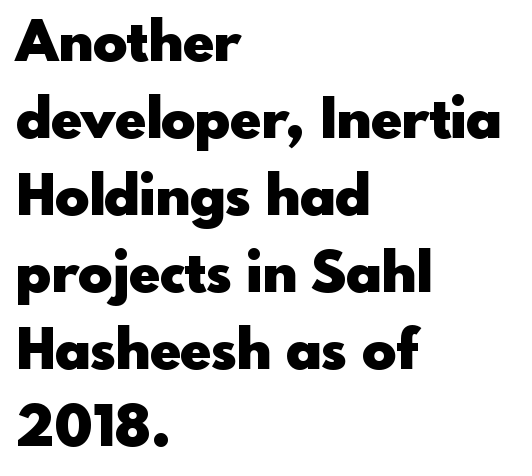
Q: Is the text bold? A: Yes.
Q: Is the text italic (slanted)? A: No, it is upright.
Q: Is the typeface a serif or a sans-serif typeface? A: Sans-serif.
Q: Is the text underlined? A: No.
Q: How is the paragraph aligned? A: Left-aligned.
Q: Is the spacing between letters normal or unusually wide? A: Normal.
Q: Is the spacing between lines tight, normal or loose? A: Normal.
Q: Width (condensed, normal, or wide)? A: Normal.
Q: x-height? A: Small.
Q: Monospaced? A: No.
